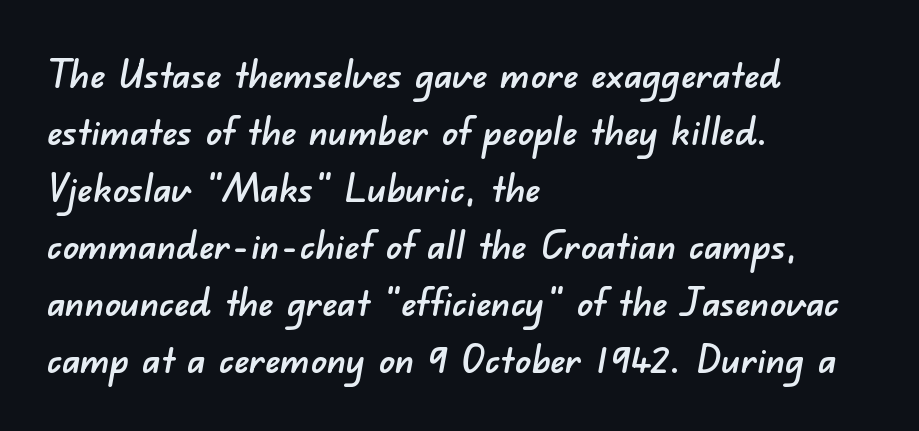
Q: Is the typeface a serif or a sans-serif typeface? A: Sans-serif.
Q: Is the text underlined? A: No.
Q: How is the paragraph aligned? A: Left-aligned.
Q: Is the spacing between letters normal or unusually wide? A: Normal.
Q: Is the spacing between lines tight, normal or loose? A: Normal.
Q: Width (condensed, normal, or wide)? A: Normal.
Q: Stroke contrast? A: Low.
Q: x-height? A: Small.
Q: Monospaced? A: No.
